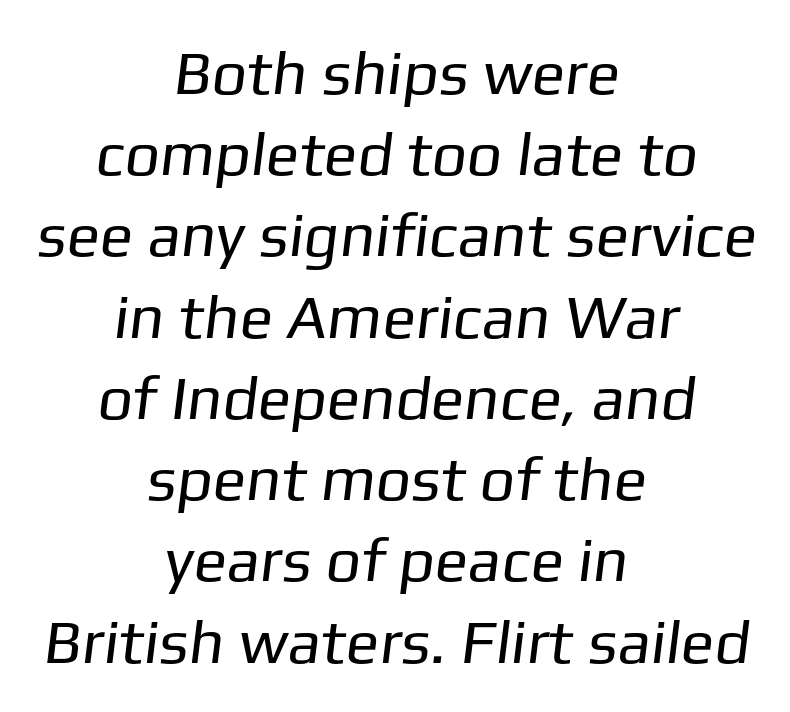
The image shows 62 px regular-weight sans-serif type; set centered, normal line spacing (1.31x), normal letter spacing, not underlined; low stroke contrast and a medium x-height.
